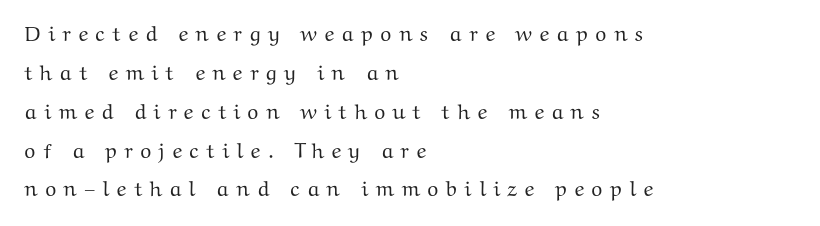
{"italic": "no", "underline": "no", "align": "left", "line_spacing_ratio": 1.85, "letter_spacing": "wide", "letter_spacing_em": 0.32, "glyph_px": 21}
